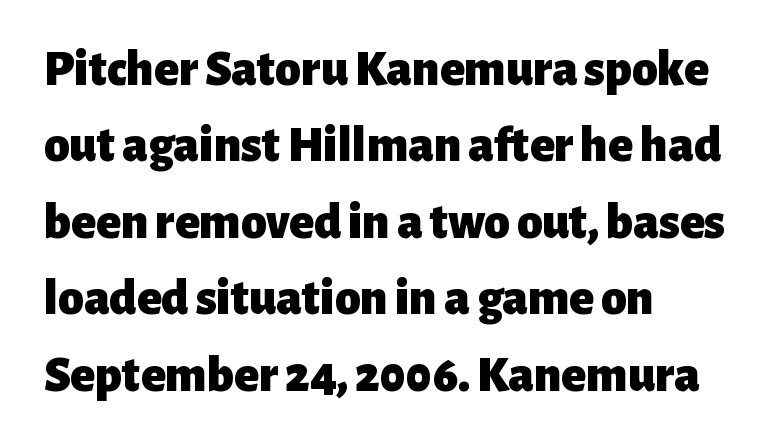
Q: Is the text bold? A: Yes.
Q: Is the text italic (slanted)? A: No, it is upright.
Q: Is the typeface a serif or a sans-serif typeface? A: Sans-serif.
Q: Is the text underlined? A: No.
Q: How is the paragraph aligned? A: Left-aligned.
Q: Is the spacing between letters normal or unusually wide? A: Normal.
Q: Is the spacing between lines tight, normal or loose? A: Normal.
Q: Width (condensed, normal, or wide)? A: Normal.
Q: Stroke contrast? A: Low.
Q: x-height? A: Medium.
Q: Monospaced? A: No.
